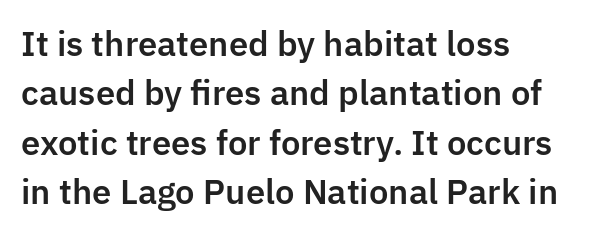
The designer left line spacing at the default. Casual observation: everything's shoved over to the left. These lines were composed using upright roman letters. Varying glyph widths throughout — classic text-font behaviour. This rendering features lettering with no underline. Each letter's strokes conclude bluntly, with no projecting serifs.
